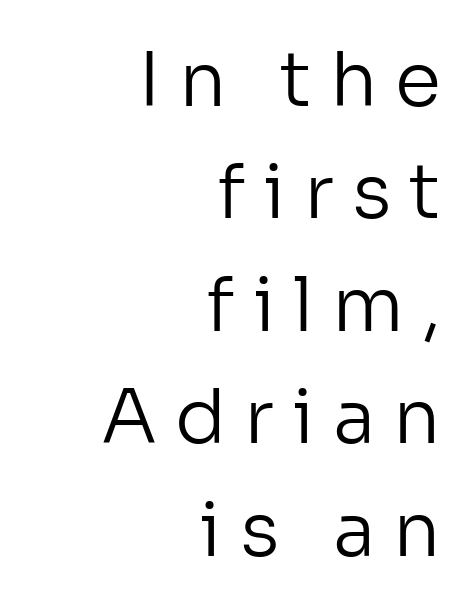
The image shows 75 px regular-weight sans-serif type, upright; set right-aligned, normal line spacing (1.5x), unusually wide letter spacing (+0.24 em), not underlined; low stroke contrast and a medium x-height.
